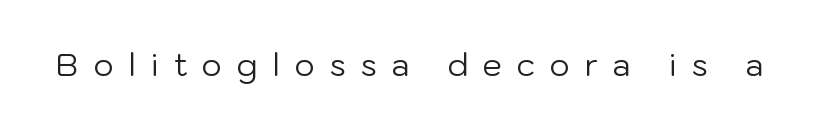
Notice how the stems are strictly vertical — no italics here. Unbolded letterforms with no extra heft. This rendering features lettering with no underline. What stands out about the letter spacing? Its width — letters are far apart.
